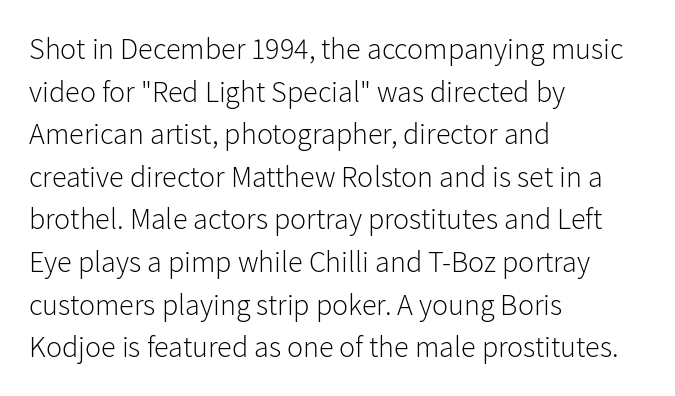
{"serif": "no", "italic": "no", "bold": "no", "weight": "light", "width": "normal", "stroke_contrast": "low", "x_height": "medium", "monospaced": "no", "underline": "no", "align": "left", "line_spacing": "normal", "line_spacing_ratio": 1.42, "letter_spacing": "normal", "letter_spacing_em": 0.0, "glyph_px": 30}
